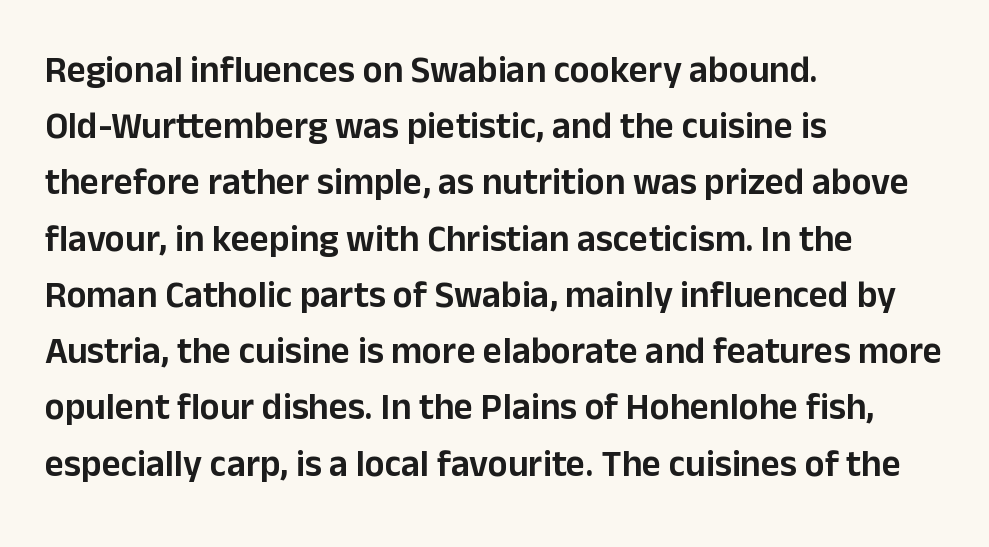
Q: Is the text italic (slanted)? A: No, it is upright.
Q: Is the typeface a serif or a sans-serif typeface? A: Sans-serif.
Q: Is the text underlined? A: No.
Q: How is the paragraph aligned? A: Left-aligned.
Q: Is the spacing between letters normal or unusually wide? A: Normal.
Q: Is the spacing between lines tight, normal or loose? A: Normal.
Q: Width (condensed, normal, or wide)? A: Normal.
Q: Stroke contrast? A: Low.
Q: x-height? A: Medium.
Q: Monospaced? A: No.
